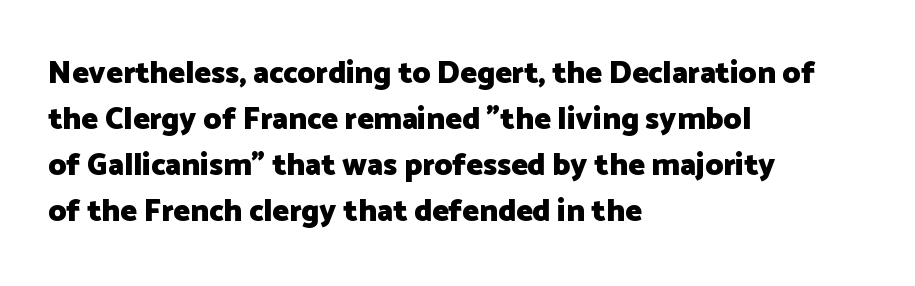
{"serif": "no", "italic": "no", "bold": "yes", "weight": "heavy", "width": "normal", "stroke_contrast": "low", "x_height": "medium", "monospaced": "no", "underline": "no", "align": "left", "line_spacing": "normal", "line_spacing_ratio": 1.48, "letter_spacing": "normal", "letter_spacing_em": 0.0, "glyph_px": 31}
